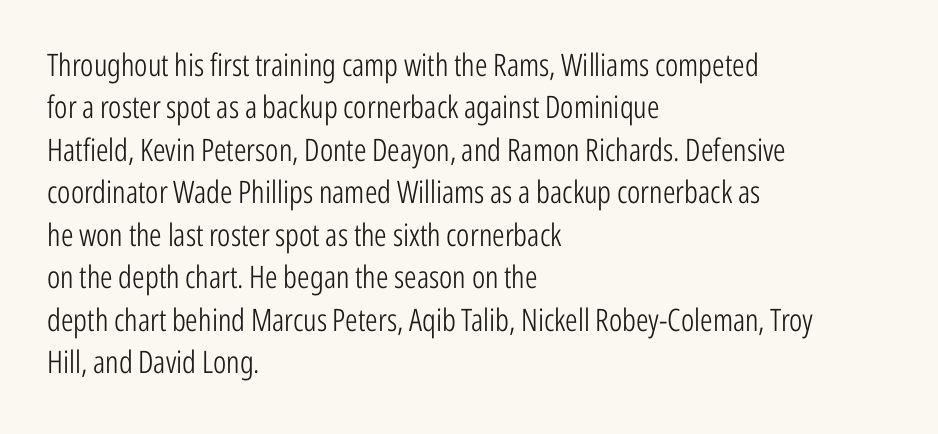
The image shows 31 px light, condensed sans-serif type, upright; set left-aligned, normal line spacing (1.37x), normal letter spacing, not underlined; low stroke contrast and a medium x-height.
